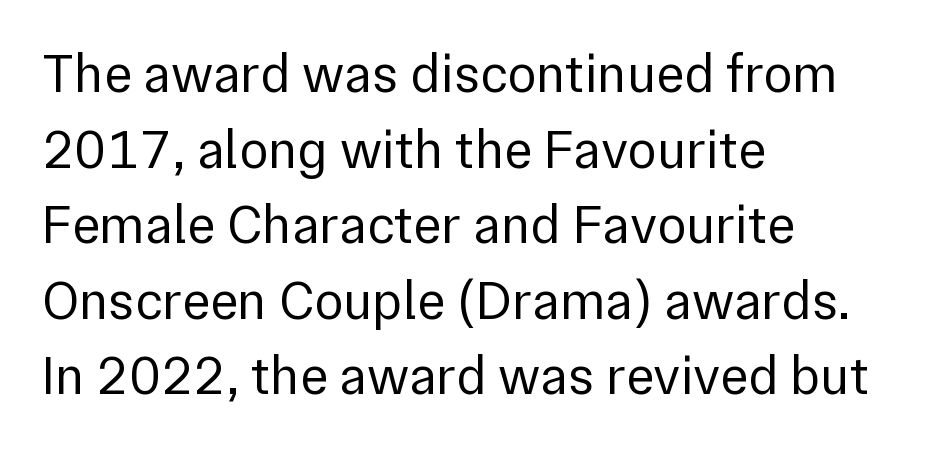
Q: Is the text bold? A: No.
Q: Is the text italic (slanted)? A: No, it is upright.
Q: Is the typeface a serif or a sans-serif typeface? A: Sans-serif.
Q: Is the text underlined? A: No.
Q: How is the paragraph aligned? A: Left-aligned.
Q: Is the spacing between letters normal or unusually wide? A: Normal.
Q: Is the spacing between lines tight, normal or loose? A: Normal.
Q: Width (condensed, normal, or wide)? A: Normal.
Q: x-height? A: Medium.
Q: Monospaced? A: No.
